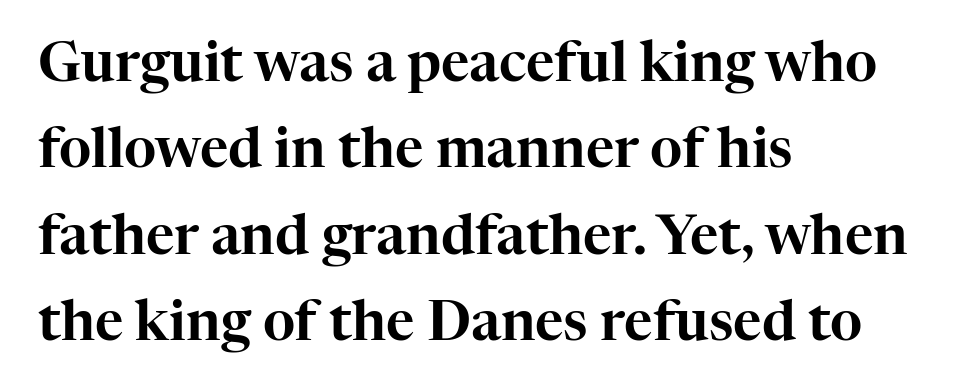
{"serif": "yes", "italic": "no", "width": "normal", "stroke_contrast": "high", "x_height": "medium", "monospaced": "no", "underline": "no", "align": "left", "line_spacing": "normal", "line_spacing_ratio": 1.57, "letter_spacing": "normal", "letter_spacing_em": 0.0, "glyph_px": 55}
